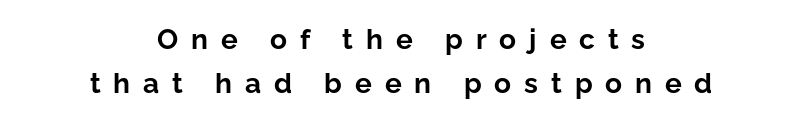
Summary of weight: heavy, a full bold. One-word summary of the alignment: center. A typesetter would call this proportional, since set widths differ per character. The line-height multiplier appears to be the usual default. The type is letterspaced generously, with wide tracking.
